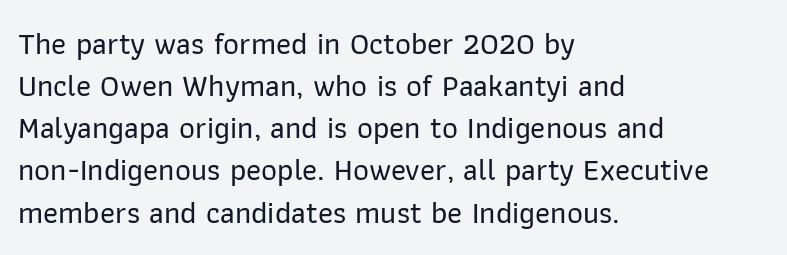
Tracking value appears to be zero — textbook default spacing. Honestly, there is no underline to notice here at all. Do the characters align in a grid? No, the font is proportional. All the whitespace from short lines collects on the right.
